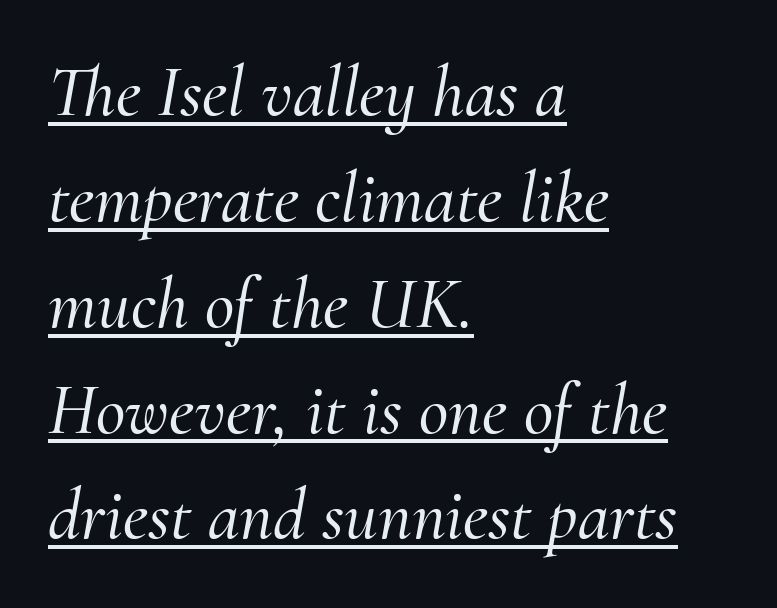
{"serif": "yes", "italic": "yes", "lean": "right", "slant_degrees": 10, "width": "normal", "stroke_contrast": "medium", "x_height": "small", "monospaced": "no", "underline": "yes", "align": "left", "line_spacing": "normal", "line_spacing_ratio": 1.47, "letter_spacing": "normal", "letter_spacing_em": 0.0, "glyph_px": 72}
